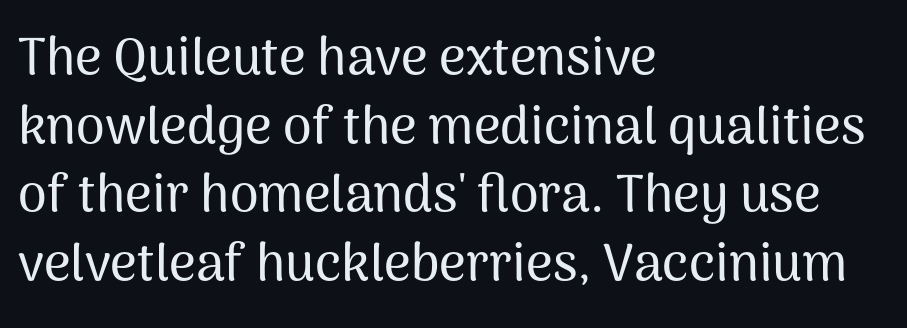
Layout note: lines flush left. Spacing between characters is what you'd get straight out of the box. A typesetter would mark this as roman, not italic. Decoration check: the copy has no underline. Does the leading feel generous? No, just average. Classification — sans serif.
